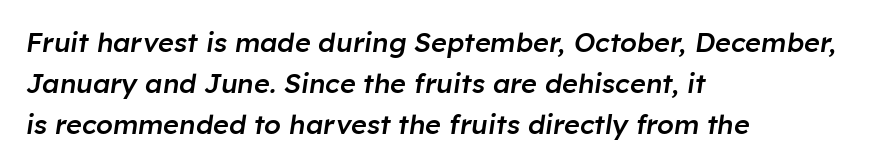
Q: Is the text bold? A: Semi-bold.
Q: Is the text italic (slanted)? A: Yes, it leans right by about 8 degrees.
Q: Is the text underlined? A: No.
Q: How is the paragraph aligned? A: Left-aligned.
Q: Is the spacing between letters normal or unusually wide? A: Normal.
Q: Is the spacing between lines tight, normal or loose? A: Normal.
